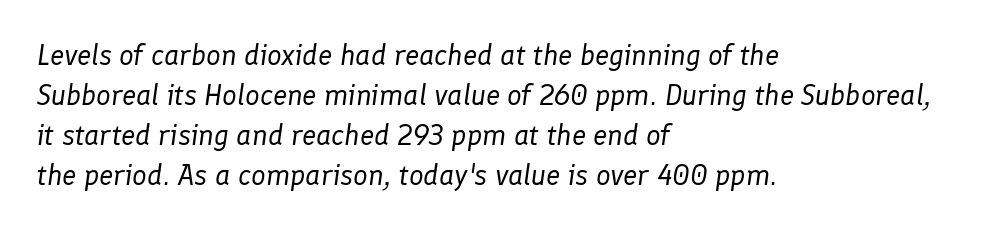
If you measured baseline to baseline, you'd find a middling distance. Line starts are locked; line ends wander. Tracking value appears to be zero — textbook default spacing. Stems and bowls with no extra thickness — not bold. Check the space under the baseline: it is left empty. Each letter keeps its own natural width here, so spacing adapts to shape.
